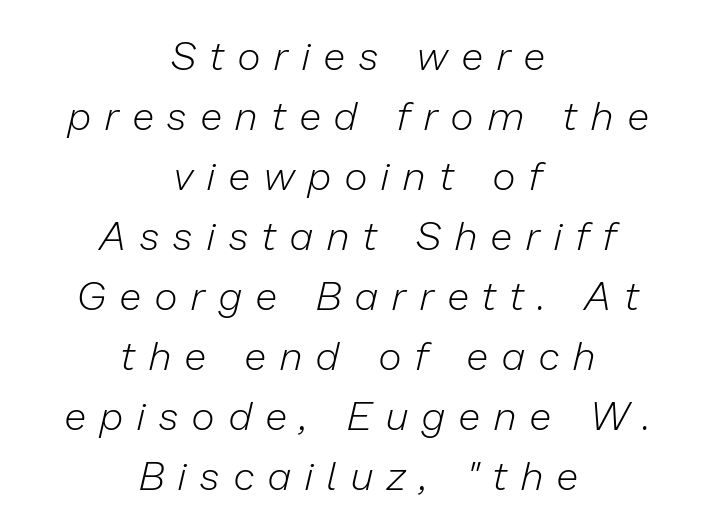
{"italic": "yes", "lean": "right", "slant_degrees": 13, "bold": "no", "weight": "light", "width": "normal", "stroke_contrast": "low", "x_height": "medium", "monospaced": "no", "underline": "no", "align": "center", "line_spacing": "normal", "line_spacing_ratio": 1.5, "letter_spacing": "wide", "letter_spacing_em": 0.36, "glyph_px": 40}
